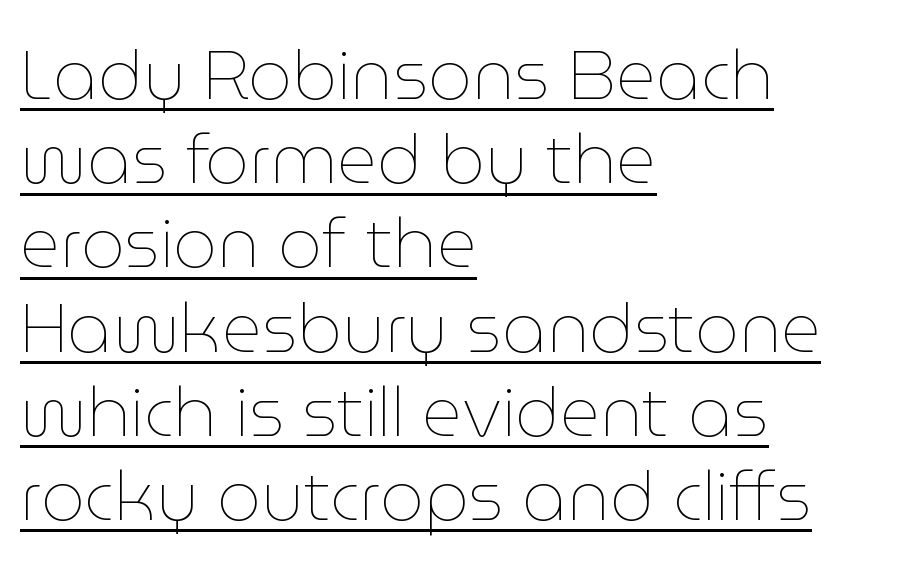
Tall strokes in this sample are plumb rather than angled. The passage shown has conventional tracking throughout. The text block is weighted toward the left margin, trailing off unevenly rightward. Glance below the letters and you will spot a drawn line.
